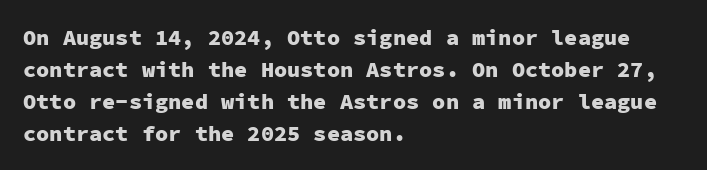
Students, observe: this is what conventionally led text looks like. Ascenders rise straight up at ninety degrees. Pretty heavy lettering here — definitely bold. The words here are not underlined.
